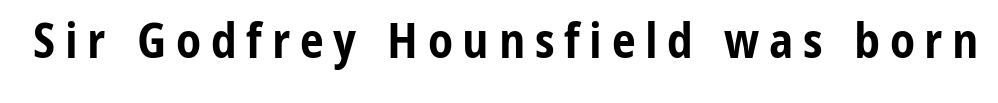
Clear beneath every line of the passage. In terms of posture, this sample is upright. The gaps between neighbouring characters are conspicuously large. Looks like regular typesetting: each glyph gets only the width it needs.
